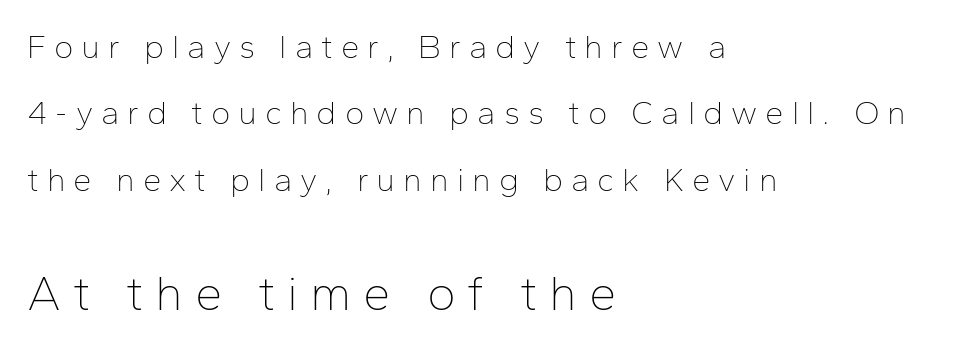
Leading: increased. This is sans-serif lettering, the kind often seen on screens and signage. Of the two passages, the one underneath uses the larger point size. A typesetter would call this heavily tracked-out type.
